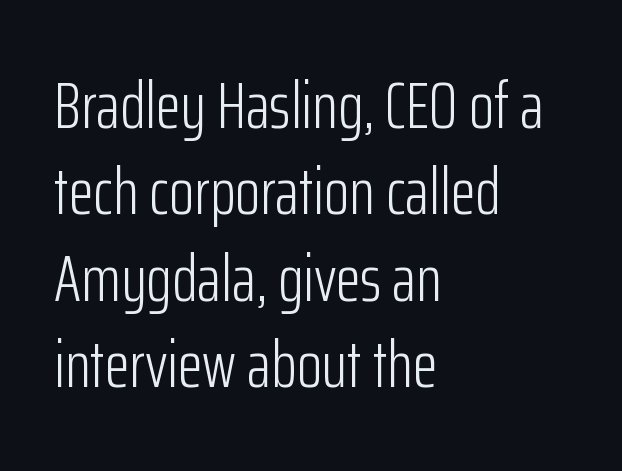
The image shows 65 px light, condensed sans-serif type, upright; set left-aligned, normal line spacing (1.33x), normal letter spacing, not underlined; low stroke contrast and a medium x-height.
